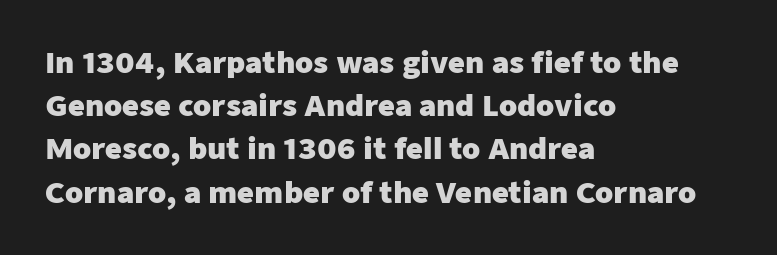
Q: Is the text bold? A: Yes.
Q: Is the text italic (slanted)? A: No, it is upright.
Q: Is the typeface a serif or a sans-serif typeface? A: Sans-serif.
Q: Is the text underlined? A: No.
Q: How is the paragraph aligned? A: Left-aligned.
Q: Is the spacing between letters normal or unusually wide? A: Normal.
Q: Is the spacing between lines tight, normal or loose? A: Normal.
Q: Width (condensed, normal, or wide)? A: Normal.
Q: Stroke contrast? A: Low.
Q: x-height? A: Medium.
Q: Monospaced? A: No.
